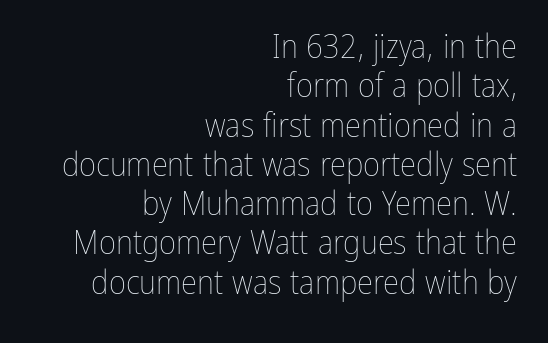
The foot of each line stays bare and open. Does the copy run flush right? Yes — the right margin is perfectly even. Is this a fixed-width face? No — the glyphs have proportional, varying widths. A roman cut, with each character standing at attention. Is the type heavy? It reads as light-to-regular instead.
